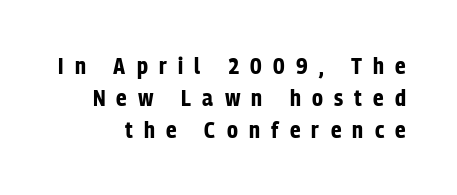
{"italic": "no", "bold": "yes", "underline": "no", "line_spacing": "normal", "line_spacing_ratio": 1.39, "letter_spacing": "wide", "letter_spacing_em": 0.49, "glyph_px": 23}
